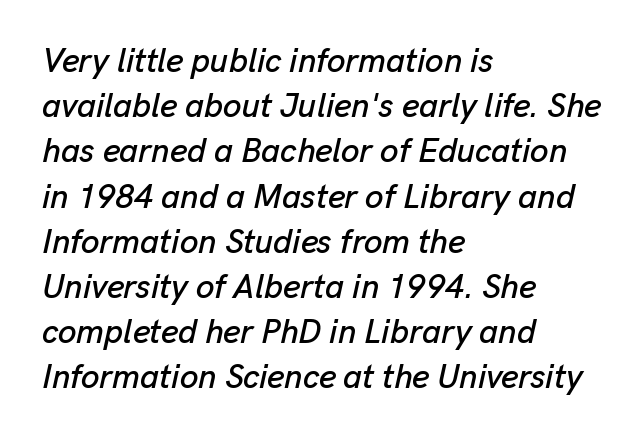
{"italic": "yes", "lean": "right", "slant_degrees": 13, "width": "normal", "stroke_contrast": "low", "x_height": "medium", "monospaced": "no", "underline": "no", "align": "left", "line_spacing": "normal", "line_spacing_ratio": 1.37, "letter_spacing": "normal", "letter_spacing_em": 0.0, "glyph_px": 33}
